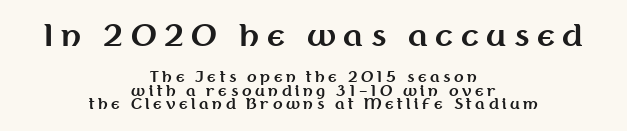
Q: Is the text bold? A: Yes.
Q: Is the text italic (slanted)? A: No, it is upright.
Q: Is the typeface a serif or a sans-serif typeface? A: Sans-serif.
Q: Is the text underlined? A: No.
Q: How is the paragraph aligned? A: Centered.
Q: Is the spacing between letters normal or unusually wide? A: Unusually wide.
Q: Is the spacing between lines tight, normal or loose? A: Tight.
Q: Which block of text is set in a larger size, the first (top) or the second (bottom)? A: The first (top) one.
Q: Width (condensed, normal, or wide)? A: Normal.
Q: Stroke contrast? A: Medium.
Q: x-height? A: Medium.
Q: Monospaced? A: No.
